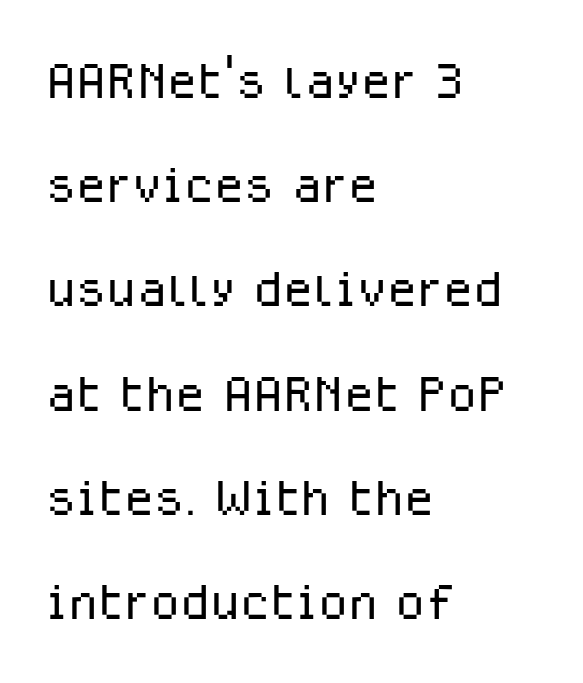
In terms of letterform style, serifs are entirely absent. Character widths vary here, with narrow letters taking less room than wide ones. These glyphs show unthickened strokes, regular width or finer. Observe the ordinary spacing: letters are neighbours, not strangers.
